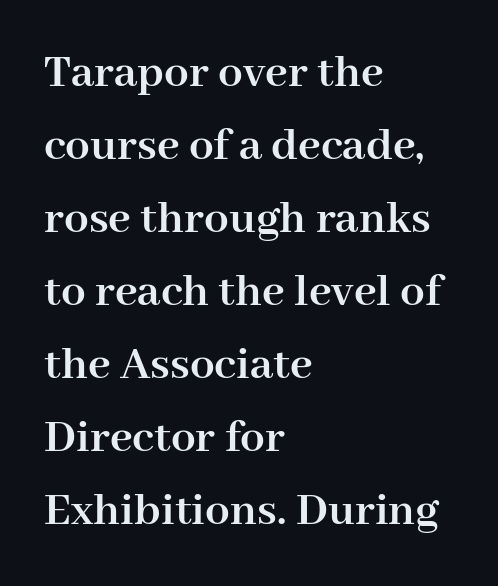
You could not count columns in this text — the font is proportionally spaced. This is serif lettering, the kind often seen in printed books. Interline gaps are of average width in this sample. The setting favours the left margin, as ordinary paragraphs usually do. Strokes here are thick enough to call this a true bold.
